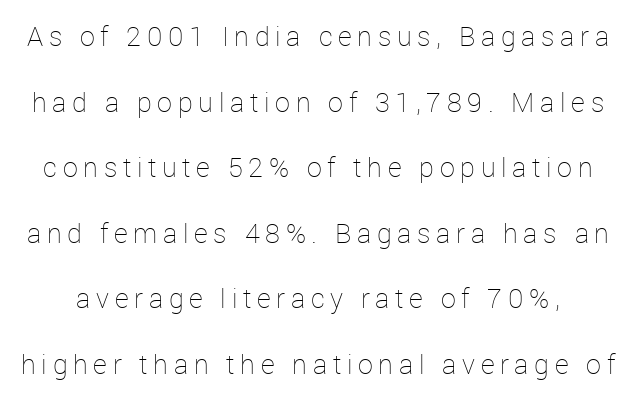
The image shows 27 px text type, upright; set loose line spacing (2.43x), unusually wide letter spacing (+0.21 em), not underlined.
